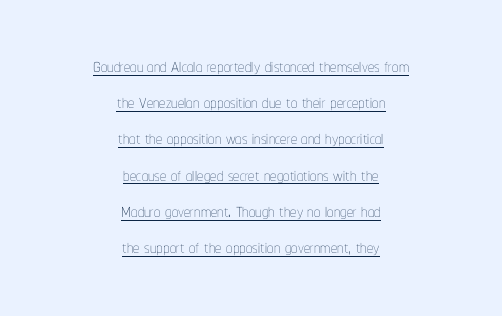
Q: Is the text bold? A: No.
Q: Is the text italic (slanted)? A: No, it is upright.
Q: Is the text underlined? A: Yes.
Q: How is the paragraph aligned? A: Centered.
Q: Is the spacing between letters normal or unusually wide? A: Normal.
Q: Is the spacing between lines tight, normal or loose? A: Normal.
